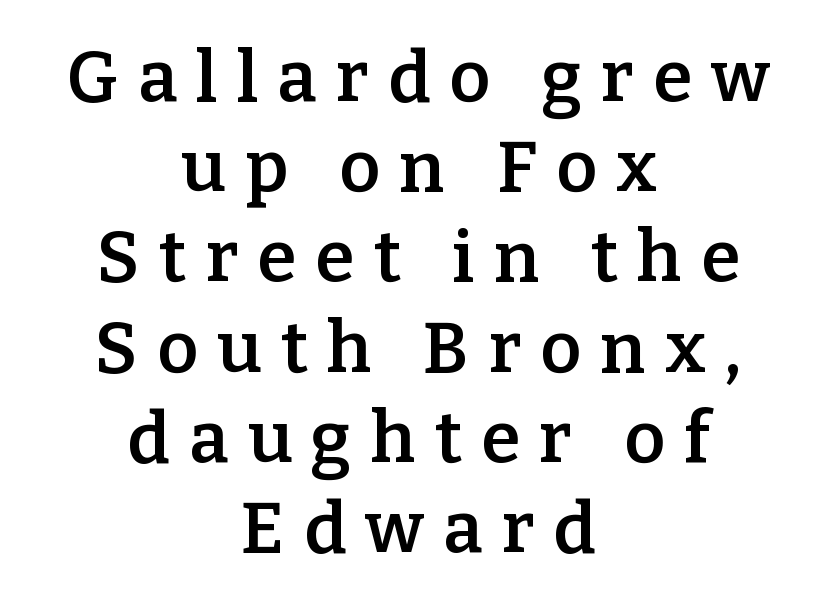
The image shows 71 px semibold serif type, upright; set centered, normal line spacing (1.27x), unusually wide letter spacing (+0.27 em), not underlined; low stroke contrast and a medium x-height.
